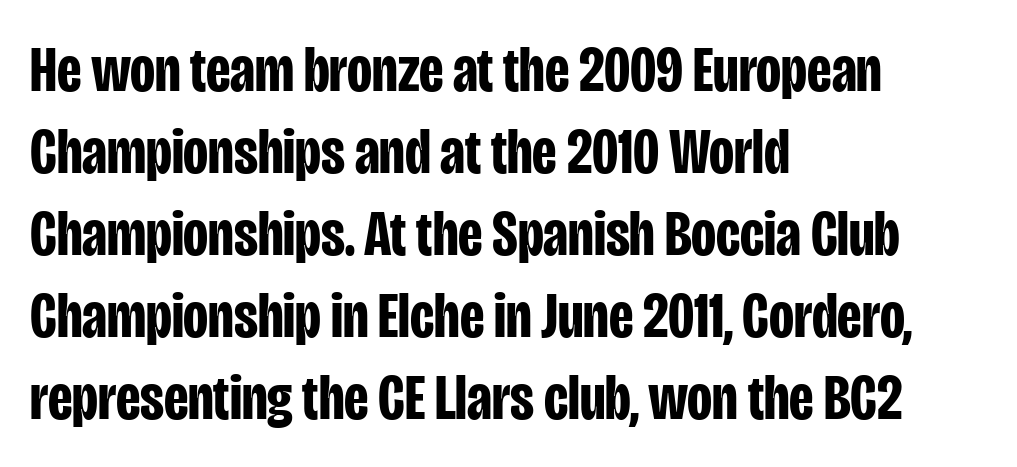
Quick note: interline space is typical. Nope, no serifs anywhere on these letters. Heft: maximum for text — a bold. Spacing verdict: proportional, widths tailored to each character. The rendering anchors every line to the left-hand side.
